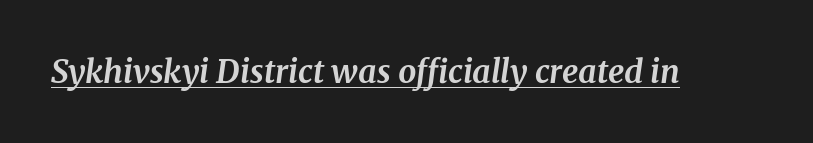
{"serif": "yes", "italic": "yes", "lean": "right", "slant_degrees": 8, "bold": "yes", "weight": "bold", "width": "normal", "stroke_contrast": "medium", "x_height": "medium", "monospaced": "no", "underline": "yes", "letter_spacing": "normal", "letter_spacing_em": 0.0, "glyph_px": 32}
